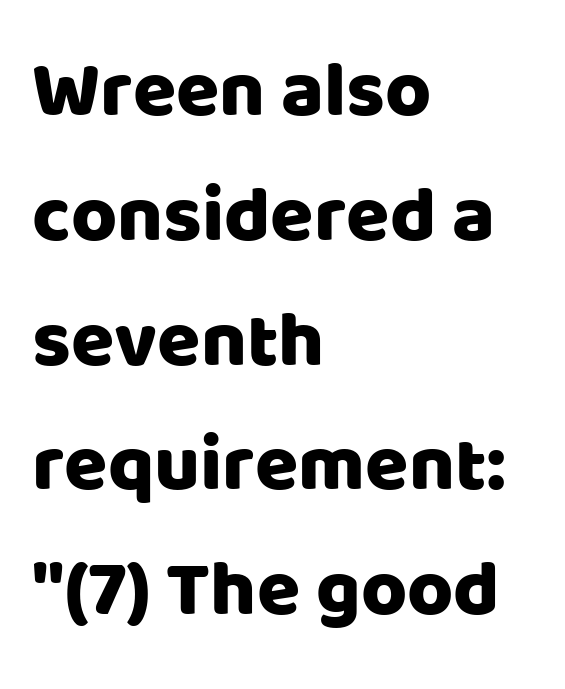
Observe the ordinary spacing: letters are neighbours, not strangers. The space between consecutive lines is moderate. Teacher's note: observe the even left margin — that is flush-left alignment. Here the designer chose a conventional face with non-uniform glyph widths. Type without underlining.
